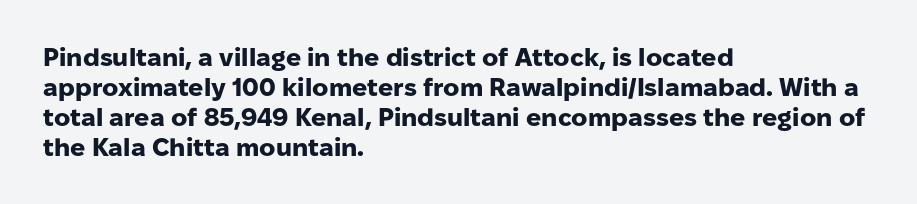
Default kerning and tracking; the words read as compact shapes. The letters stand upright; this is a roman face. Pretty heavy lettering here — definitely bold. The words here are not underlined.
